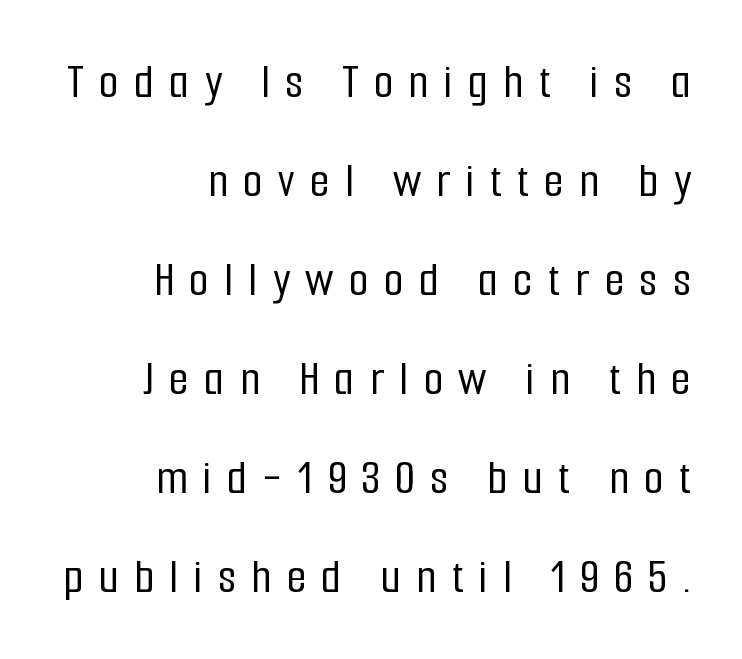
Q: Is the text italic (slanted)? A: No, it is upright.
Q: Is the typeface a serif or a sans-serif typeface? A: Sans-serif.
Q: Is the text underlined? A: No.
Q: How is the paragraph aligned? A: Right-aligned.
Q: Is the spacing between letters normal or unusually wide? A: Unusually wide.
Q: Is the spacing between lines tight, normal or loose? A: Loose.
Q: Width (condensed, normal, or wide)? A: Condensed.
Q: Stroke contrast? A: Low.
Q: x-height? A: Medium.
Q: Monospaced? A: No.
